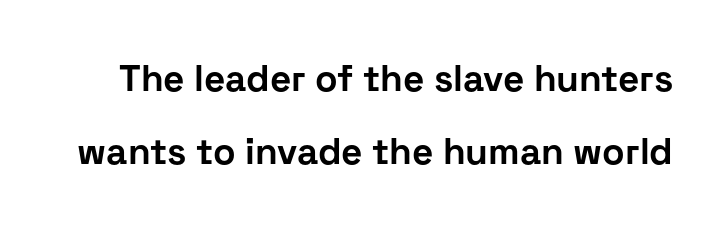
{"serif": "no", "italic": "no", "bold": "yes", "weight": "bold", "width": "normal", "stroke_contrast": "low", "x_height": "medium", "monospaced": "no", "underline": "no", "line_spacing": "loose", "line_spacing_ratio": 1.98, "letter_spacing": "normal", "letter_spacing_em": 0.0, "glyph_px": 37}
